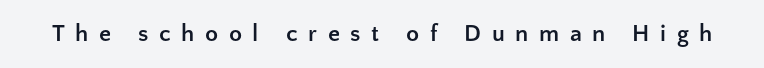
The image shows 24 px bold type, upright; set unusually wide letter spacing (+0.44 em), not underlined.
